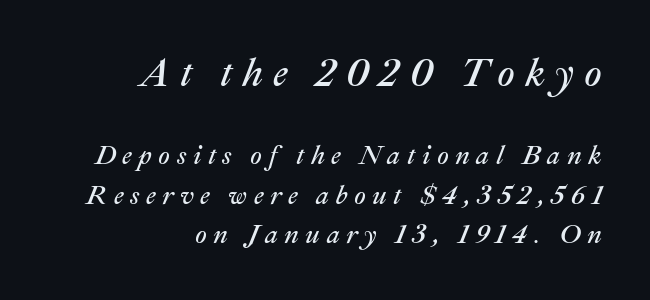
These lines are set flush right with a ragged left edge. Here the first block reads like a headline and the second like body copy. Is this a fixed-width face? No — the glyphs have proportional, varying widths. Baseline-to-baseline distance is the conventional proportion of letter height. Quick note: italic. Beneath every word, the page is bare.
